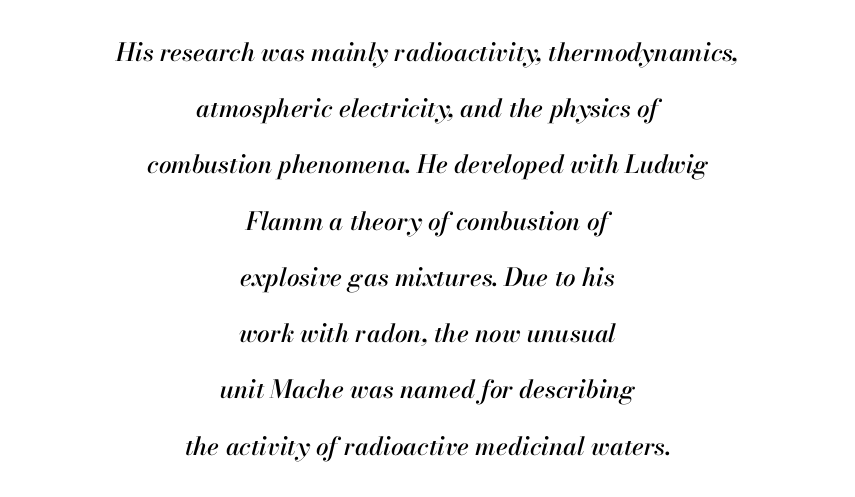
Q: Is the text italic (slanted)? A: Yes, it leans right by about 13 degrees.
Q: Is the text underlined? A: No.
Q: How is the paragraph aligned? A: Centered.
Q: Is the spacing between letters normal or unusually wide? A: Normal.
Q: Is the spacing between lines tight, normal or loose? A: Loose.
